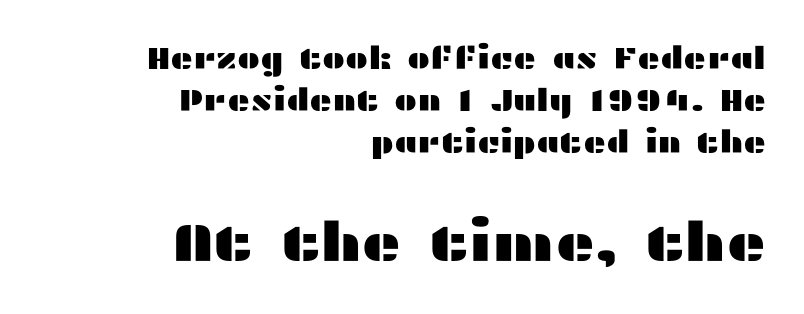
The image shows 54 px wide sans-serif type, upright; set right-aligned, normal line spacing (1.36x), normal letter spacing, not underlined; the second (bottom) block is 1.74x larger; medium stroke contrast and a medium x-height.
